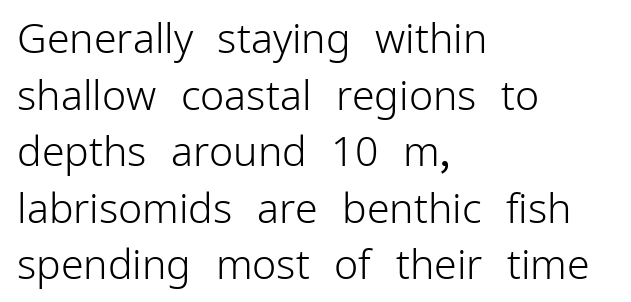
Vertically, the passage feels balanced, rows spaced as you'd expect. The axis of the letterforms is exactly vertical. A quiet, ordinary-to-light weight characterises the typeface. The ragged edge is on the right, which tells us the setting is flush left.
